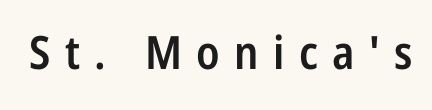
The image shows 46 px semibold, condensed sans-serif type, upright; set unusually wide letter spacing (+0.31 em), not underlined; low stroke contrast and a medium x-height.
